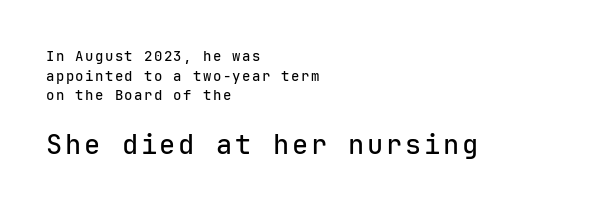
{"italic": "no", "underline": "no", "align": "left", "line_spacing": "normal", "line_spacing_ratio": 1.4, "larger_block": "second", "size_ratio": 1.93, "glyph_px": 27}
